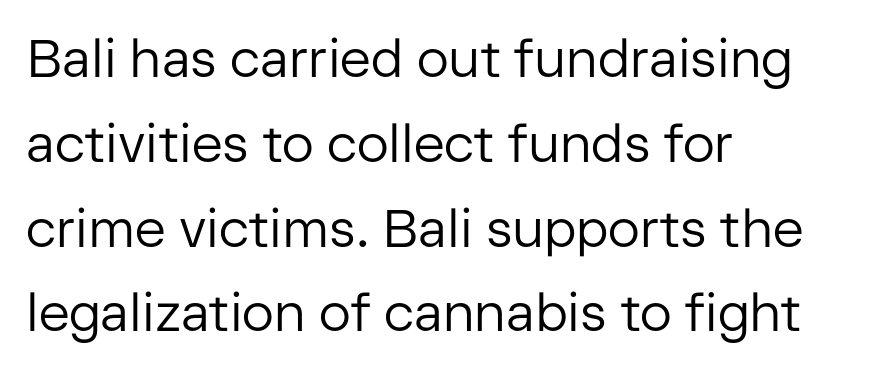
The image shows 53 px regular-weight sans-serif type, upright; set left-aligned, normal line spacing (1.6x), normal letter spacing, not underlined; low stroke contrast and a medium x-height.
